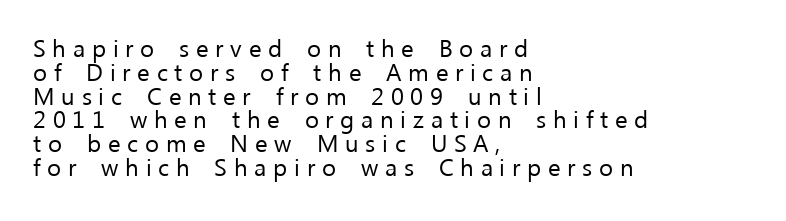
Visually the block forms a straight wall on the left and a jagged coastline on the right. The lettering stays uniformly vertical, giving the passage a roman look. Leading is clearly below the norm, producing a dense column. The passage shown is not underscored anywhere.
